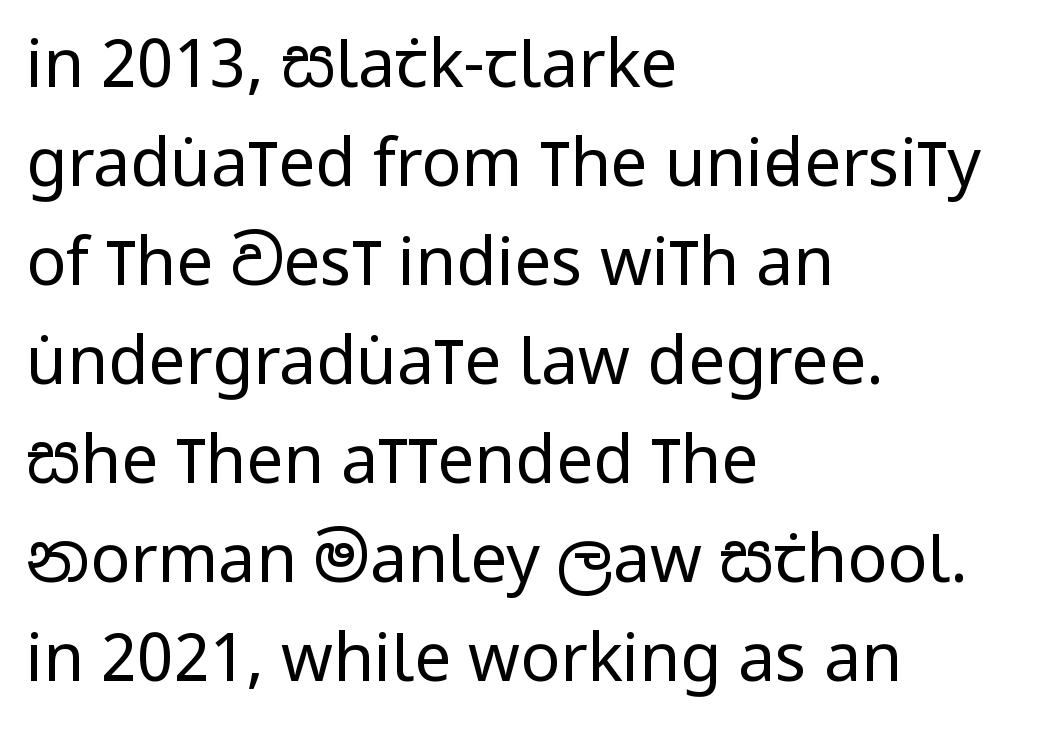
{"serif": "no", "italic": "no", "bold": "no", "weight": "regular", "width": "condensed", "stroke_contrast": "low", "x_height": "large", "monospaced": "no", "underline": "no", "align": "left", "line_spacing": "normal", "line_spacing_ratio": 1.5, "letter_spacing": "normal", "letter_spacing_em": 0.0, "glyph_px": 66}
